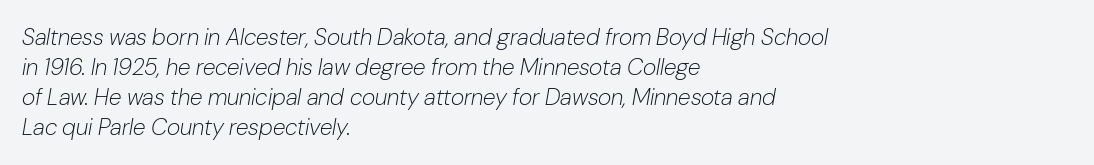
The image shows 23 px text type, italic (leaning right); set left-aligned, normal line spacing (1.3x), normal letter spacing, not underlined.
